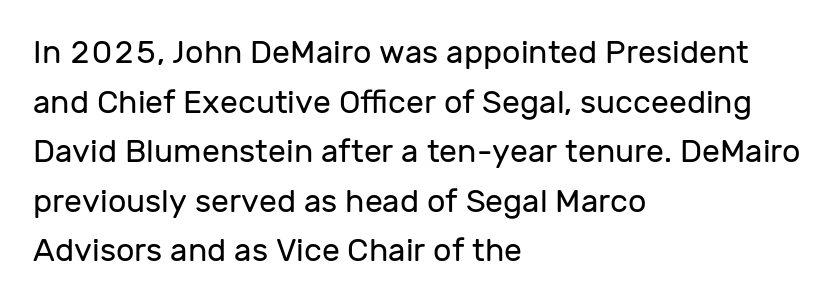
Rendered with straight, roman letterforms. The letterforms sit shoulder to shoulder at normal distance. One glance says typical: line gaps are just what's usual. Casual observation: everything's shoved over to the left. The font family rendered here belongs to the sans-serif group.
